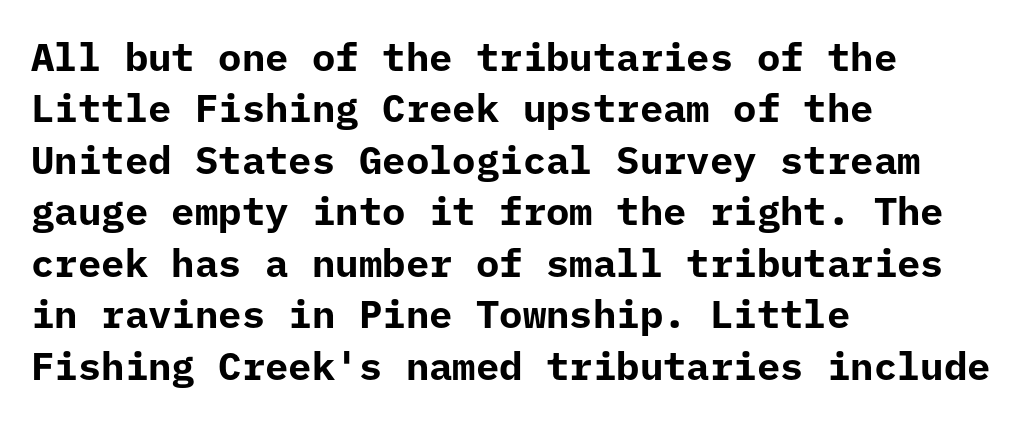
The image shows 39 px bold sans-serif type, upright, monospaced; set left-aligned, normal line spacing (1.32x), normal letter spacing, not underlined; low stroke contrast and a medium x-height.
